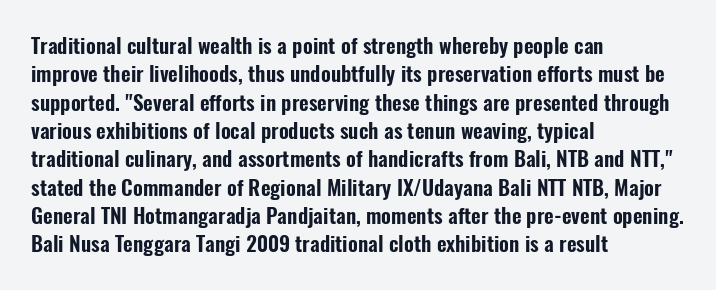
The image shows 21 px text type, upright; set left-aligned, normal line spacing (1.35x), normal letter spacing, not underlined.
